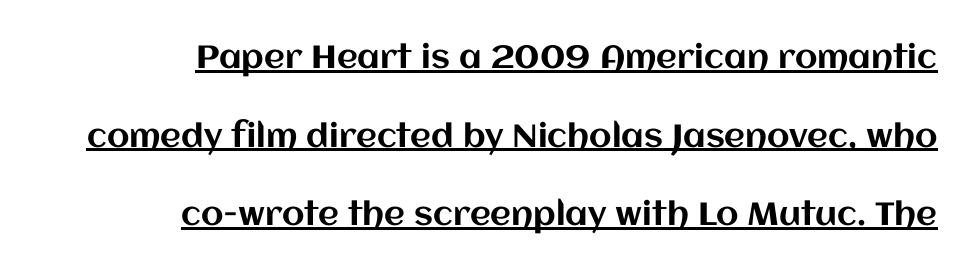
Q: Is the text italic (slanted)? A: No, it is upright.
Q: Is the text underlined? A: Yes.
Q: How is the paragraph aligned? A: Right-aligned.
Q: Is the spacing between letters normal or unusually wide? A: Normal.
Q: Is the spacing between lines tight, normal or loose? A: Loose.
Q: Width (condensed, normal, or wide)? A: Normal.
Q: Stroke contrast? A: Medium.
Q: x-height? A: Large.
Q: Monospaced? A: No.
